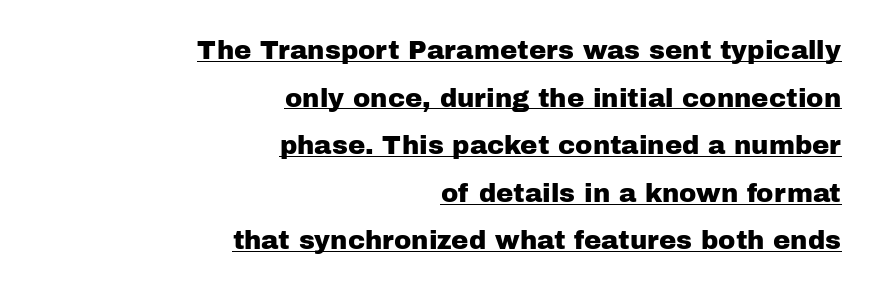
{"italic": "no", "underline": "yes", "align": "right", "line_spacing_ratio": 1.83, "letter_spacing": "normal", "letter_spacing_em": 0.0, "glyph_px": 26}
